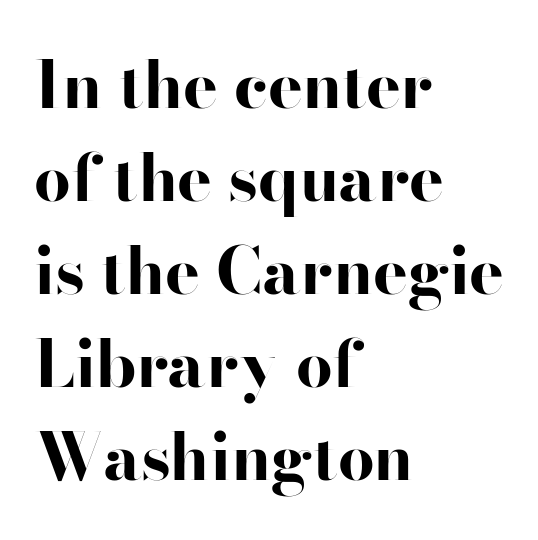
The image shows 65 px bold, wide sans-serif type, upright; set left-aligned, normal line spacing (1.43x), normal letter spacing, not underlined; high stroke contrast and a small x-height.
